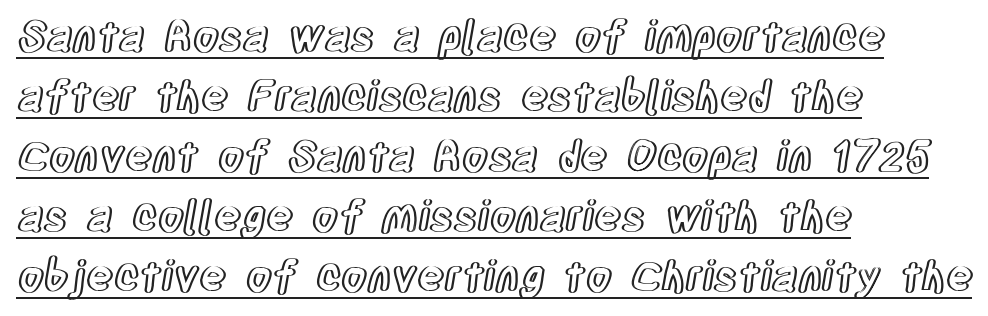
Q: Is the text italic (slanted)? A: Yes.
Q: Is the text underlined? A: Yes.
Q: How is the paragraph aligned? A: Left-aligned.
Q: Is the spacing between letters normal or unusually wide? A: Normal.
Q: Is the spacing between lines tight, normal or loose? A: Normal.
Q: Width (condensed, normal, or wide)? A: Condensed.
Q: x-height? A: Large.
Q: Monospaced? A: No.
